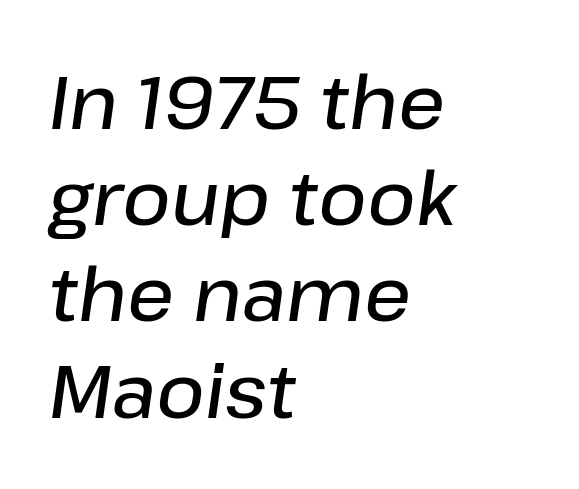
The image shows 74 px semibold type, italic (leaning right); set left-aligned, normal line spacing (1.3x), normal letter spacing, not underlined; low stroke contrast and a medium x-height.
